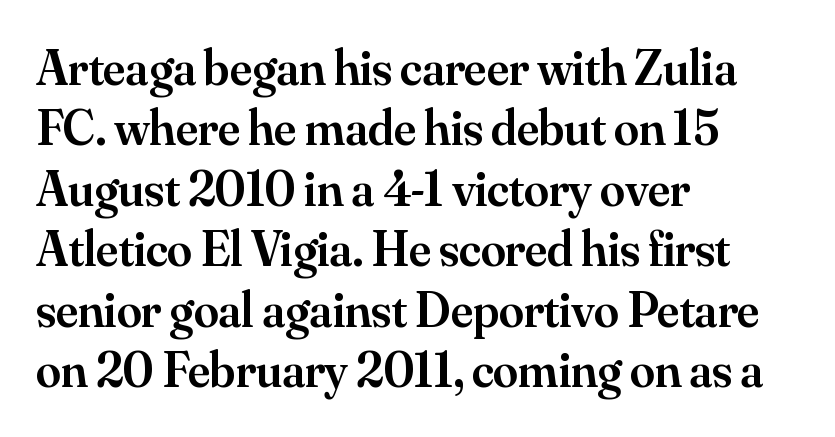
Q: Is the text bold? A: Semi-bold.
Q: Is the text italic (slanted)? A: No, it is upright.
Q: Is the typeface a serif or a sans-serif typeface? A: Serif.
Q: Is the text underlined? A: No.
Q: How is the paragraph aligned? A: Left-aligned.
Q: Is the spacing between letters normal or unusually wide? A: Normal.
Q: Width (condensed, normal, or wide)? A: Normal.
Q: Stroke contrast? A: Medium.
Q: x-height? A: Small.
Q: Monospaced? A: No.
